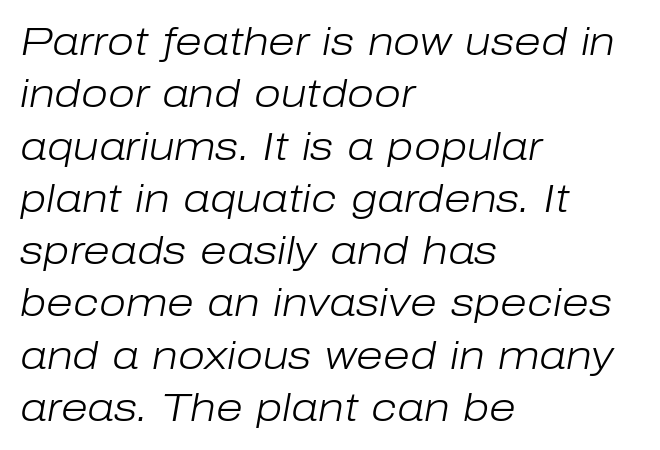
{"italic": "yes", "lean": "right", "slant_degrees": 10, "bold": "no", "weight": "light", "width": "normal", "stroke_contrast": "low", "x_height": "medium", "monospaced": "no", "underline": "no", "align": "left", "line_spacing": "normal", "line_spacing_ratio": 1.34, "letter_spacing": "normal", "letter_spacing_em": 0.0, "glyph_px": 39}
